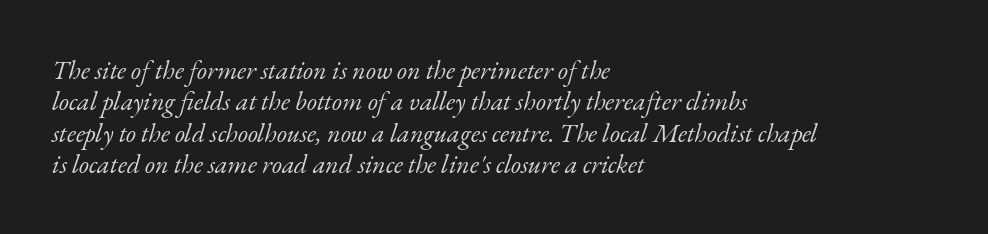
Each stroke keeps to a modest, everyday thickness or less. Underline: absent. Compared with a centered layout, this one pins lines to the left instead. Caption: standard tracking, unaltered.
